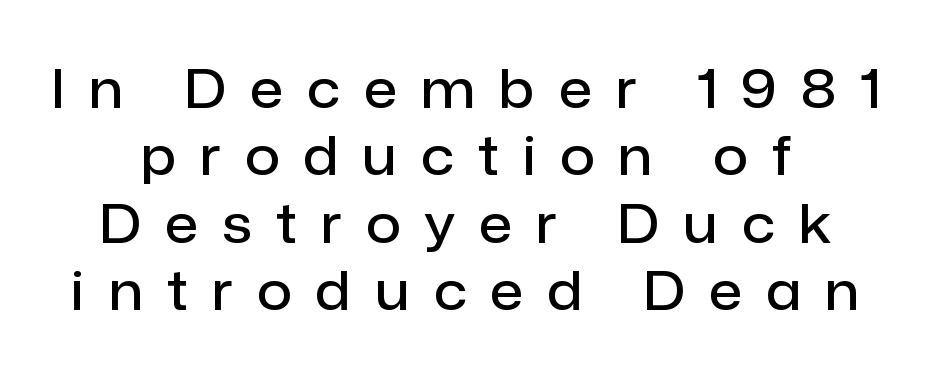
Q: Is the text bold? A: Semi-bold.
Q: Is the text italic (slanted)? A: No, it is upright.
Q: Is the typeface a serif or a sans-serif typeface? A: Sans-serif.
Q: Is the text underlined? A: No.
Q: How is the paragraph aligned? A: Centered.
Q: Is the spacing between letters normal or unusually wide? A: Unusually wide.
Q: Is the spacing between lines tight, normal or loose? A: Normal.
Q: Width (condensed, normal, or wide)? A: Normal.
Q: Stroke contrast? A: Low.
Q: x-height? A: Medium.
Q: Monospaced? A: No.
